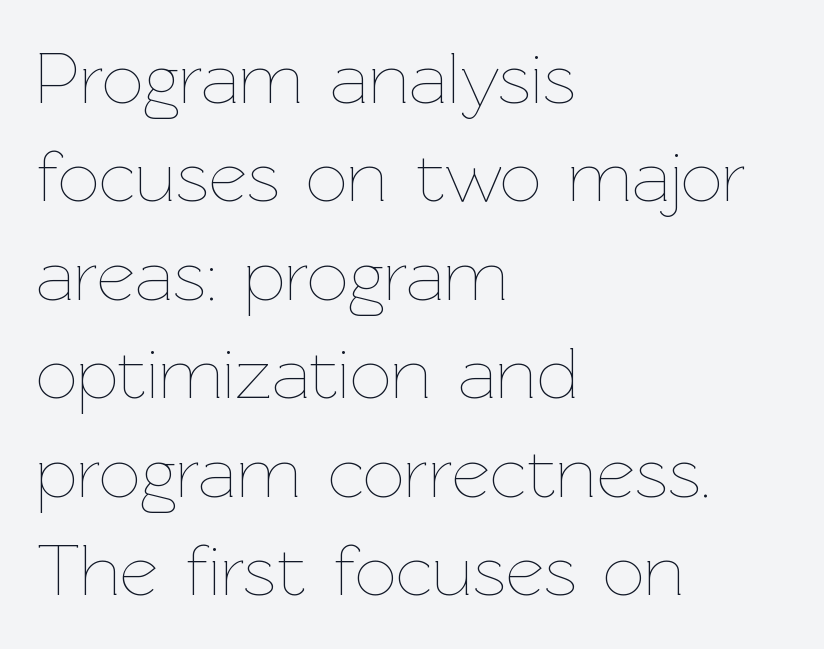
The image shows 74 px thin type, upright; set left-aligned, normal line spacing (1.33x), normal letter spacing, not underlined; low stroke contrast and a medium x-height.
